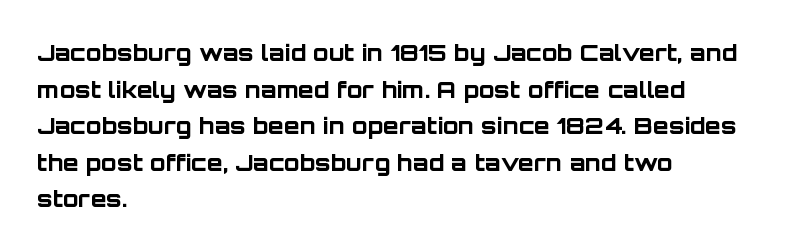
{"italic": "no", "bold": "yes", "underline": "no", "align": "left", "line_spacing": "normal", "line_spacing_ratio": 1.59, "letter_spacing": "normal", "letter_spacing_em": 0.0, "glyph_px": 23}
